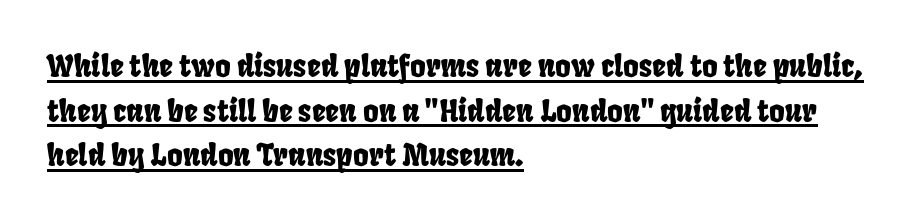
Line beginnings align vertically; line endings do not. Check the space under the baseline: a stroke is drawn there. Check where the strokes stop: nothing finishes them off — pure sans. Note the varied advance widths — an 'i' is clearly narrower than an 'm'. The vertical gap from one line to the next is medium. Nobody touched the tracking dial on this one.
